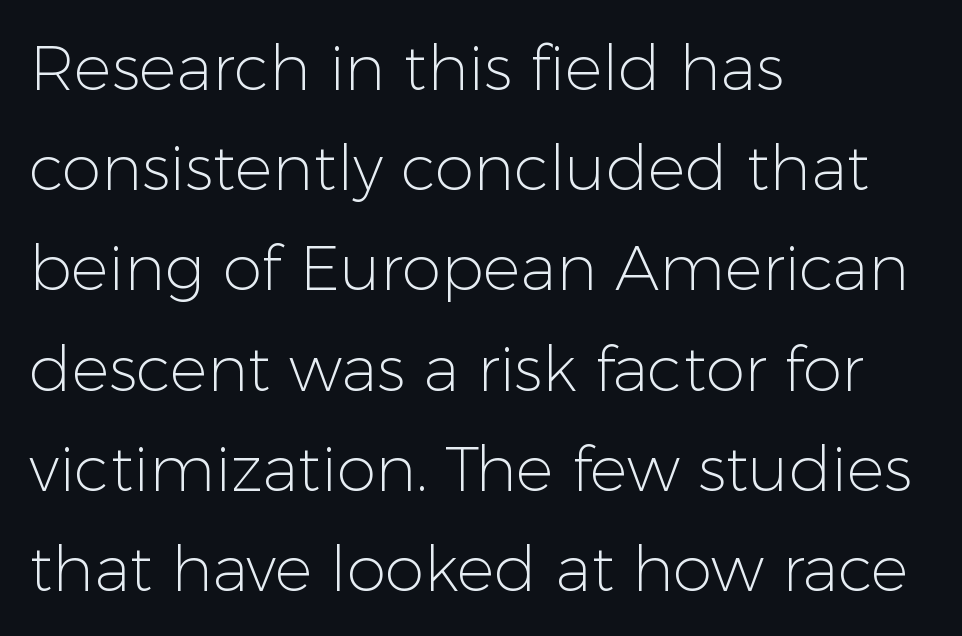
The image shows 63 px light sans-serif type, upright; set left-aligned, normal line spacing (1.59x), normal letter spacing, not underlined; low stroke contrast and a medium x-height.
